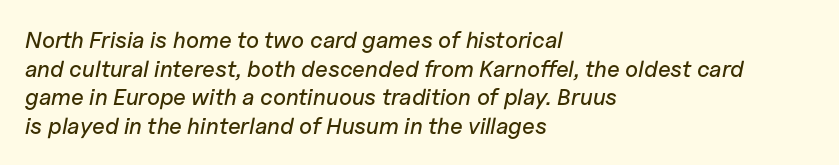
The image shows 23 px text type, italic (leaning right); set left-aligned, line spacing 1.24x, normal letter spacing, not underlined.
